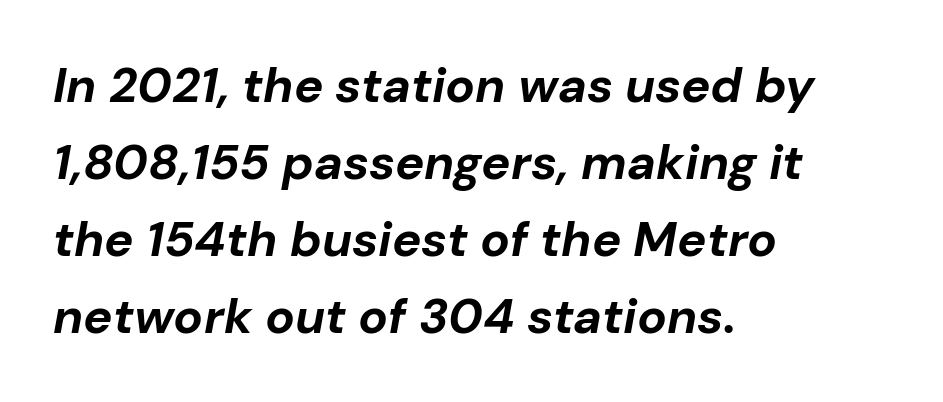
Strokes here are thick enough to call this a true bold. The strip under each line holds only bare page. What stands out about the letter spacing? Nothing — it is the standard amount. The rendering uses natural spacing where letterforms have individual widths. Quick note: interline space is typical.
